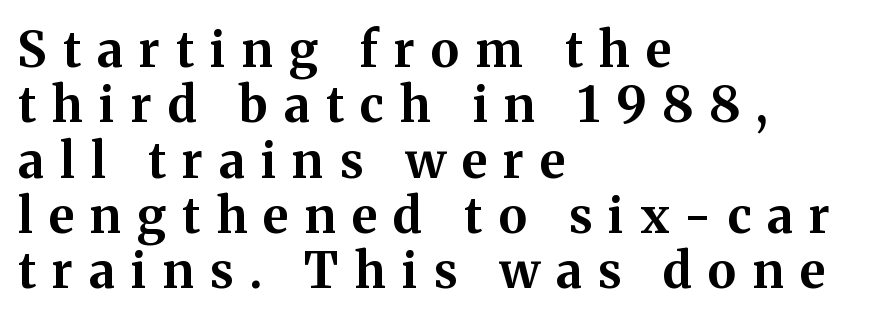
The image shows 49 px bold serif type, upright; set left-aligned, tight line spacing (1.13x), unusually wide letter spacing (+0.33 em), not underlined; medium stroke contrast and a medium x-height.
